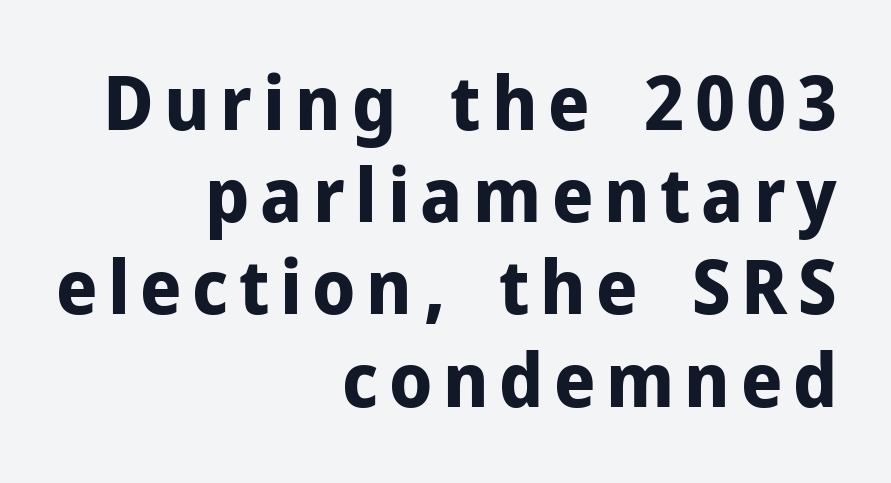
Q: Is the text bold? A: Yes.
Q: Is the text italic (slanted)? A: No, it is upright.
Q: Is the typeface a serif or a sans-serif typeface? A: Sans-serif.
Q: Is the text underlined? A: No.
Q: How is the paragraph aligned? A: Right-aligned.
Q: Width (condensed, normal, or wide)? A: Normal.
Q: Stroke contrast? A: Low.
Q: x-height? A: Medium.
Q: Monospaced? A: No.
